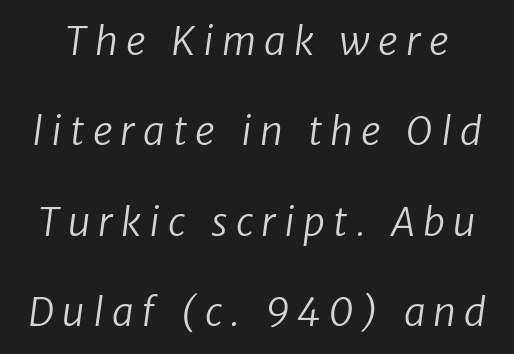
The image shows 39 px regular-weight sans-serif type; set loose line spacing (2.32x), unusually wide letter spacing (+0.21 em), not underlined; low stroke contrast and a medium x-height.
